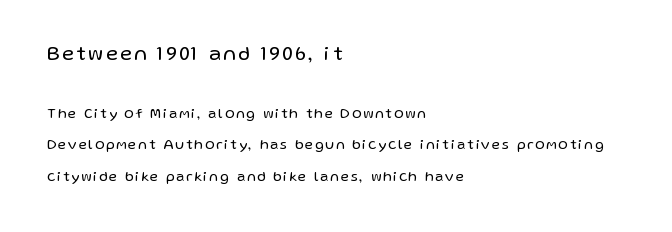
Q: Is the text bold? A: No.
Q: Is the text italic (slanted)? A: No, it is upright.
Q: Is the text underlined? A: No.
Q: How is the paragraph aligned? A: Left-aligned.
Q: Is the spacing between lines tight, normal or loose? A: Loose.
Q: Which block of text is set in a larger size, the first (top) or the second (bottom)? A: The first (top) one.
